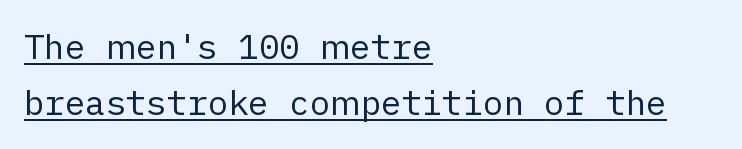
The image shows 34 px regular-weight sans-serif type, upright; set left-aligned, normal line spacing (1.64x), normal letter spacing, underlined; low stroke contrast and a medium x-height.
